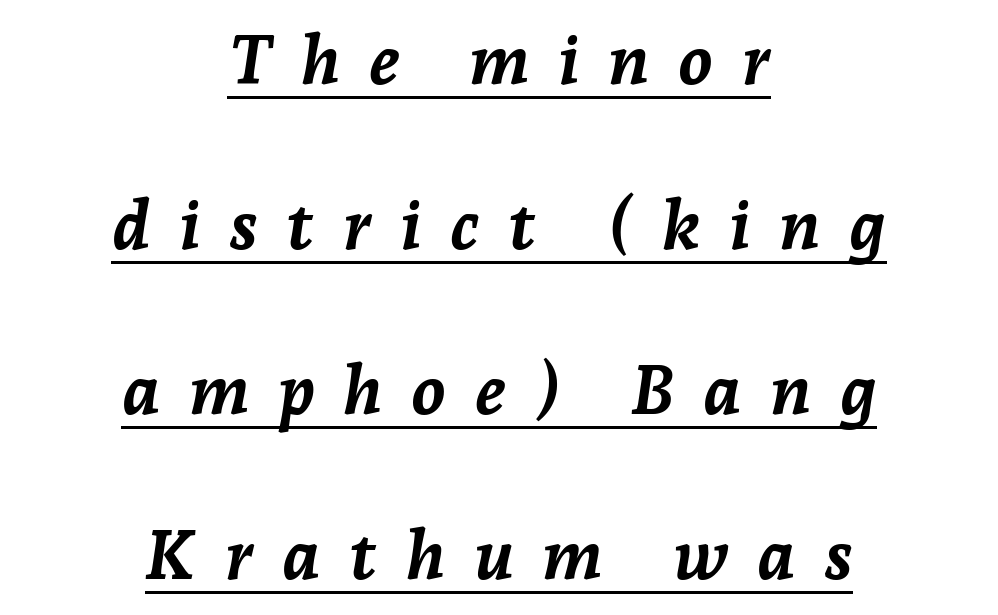
{"italic": "yes", "lean": "right", "slant_degrees": 7, "bold": "yes", "weight": "semibold", "width": "normal", "stroke_contrast": "low", "x_height": "medium", "monospaced": "no", "underline": "yes", "align": "center", "line_spacing": "loose", "line_spacing_ratio": 2.39, "letter_spacing": "wide", "letter_spacing_em": 0.41, "glyph_px": 69}
